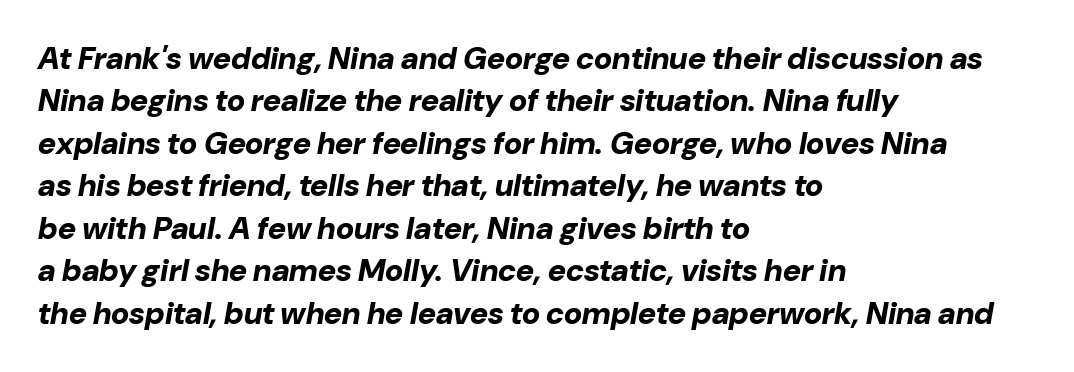
Q: Is the text bold? A: Yes.
Q: Is the text italic (slanted)? A: Yes, it leans right by about 10 degrees.
Q: Is the text underlined? A: No.
Q: How is the paragraph aligned? A: Left-aligned.
Q: Is the spacing between letters normal or unusually wide? A: Normal.
Q: Is the spacing between lines tight, normal or loose? A: Normal.
Q: Width (condensed, normal, or wide)? A: Normal.
Q: Stroke contrast? A: Low.
Q: x-height? A: Medium.
Q: Monospaced? A: No.
